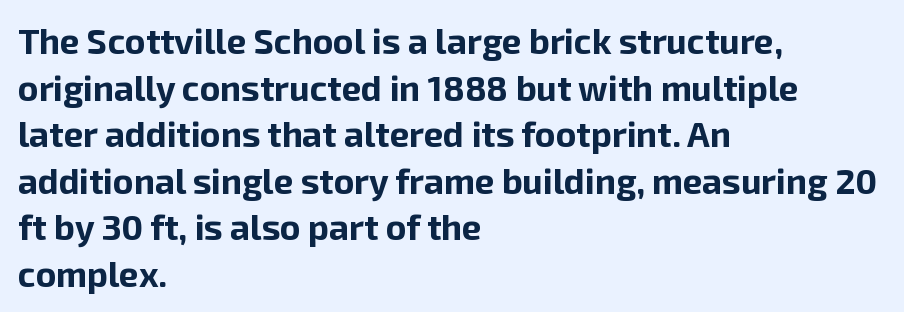
The image shows 35 px bold sans-serif type, upright; set left-aligned, normal line spacing (1.33x), normal letter spacing, not underlined; low stroke contrast and a medium x-height.
